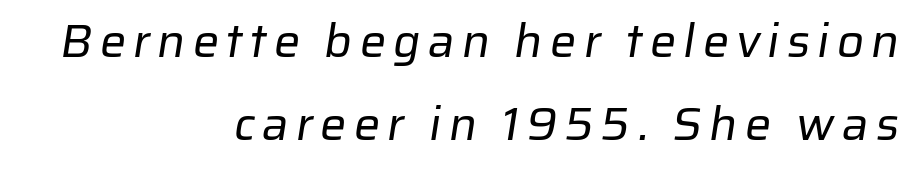
The letters advance in unequal steps, a hallmark of proportional type. No letter is thick-stroked: the sample isn't bold. A typesetter would label this face a sans. The paragraph shown leans on its right margin. Anything drawn beneath the words? Only blank space.
